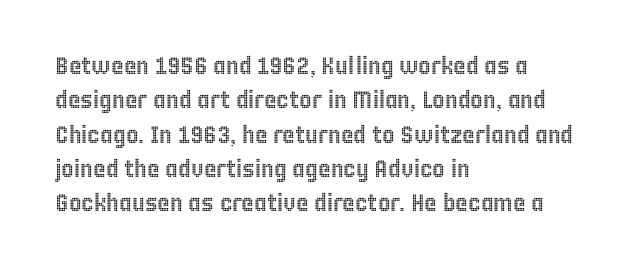
Q: Is the text italic (slanted)? A: No, it is upright.
Q: Is the text underlined? A: No.
Q: How is the paragraph aligned? A: Left-aligned.
Q: Is the spacing between letters normal or unusually wide? A: Normal.
Q: Is the spacing between lines tight, normal or loose? A: Normal.
